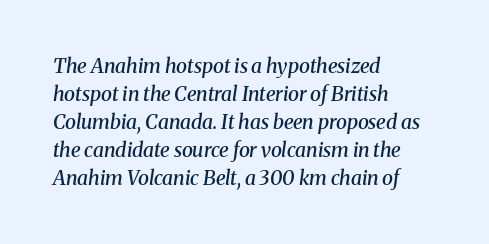
The image shows 20 px text type, italic (leaning right); set left-aligned, normal line spacing (1.4x), normal letter spacing, not underlined.
